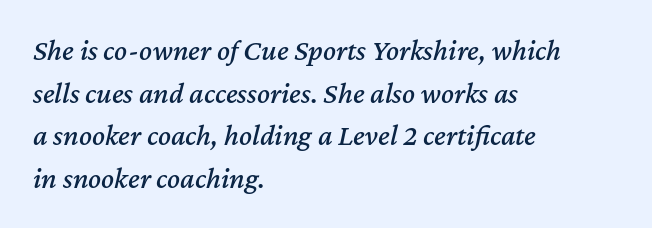
Q: Is the text italic (slanted)? A: Yes, it leans right by about 12 degrees.
Q: Is the text underlined? A: No.
Q: How is the paragraph aligned? A: Left-aligned.
Q: Is the spacing between letters normal or unusually wide? A: Normal.
Q: Is the spacing between lines tight, normal or loose? A: Normal.
Q: Width (condensed, normal, or wide)? A: Normal.
Q: Stroke contrast? A: Medium.
Q: x-height? A: Medium.
Q: Monospaced? A: No.
